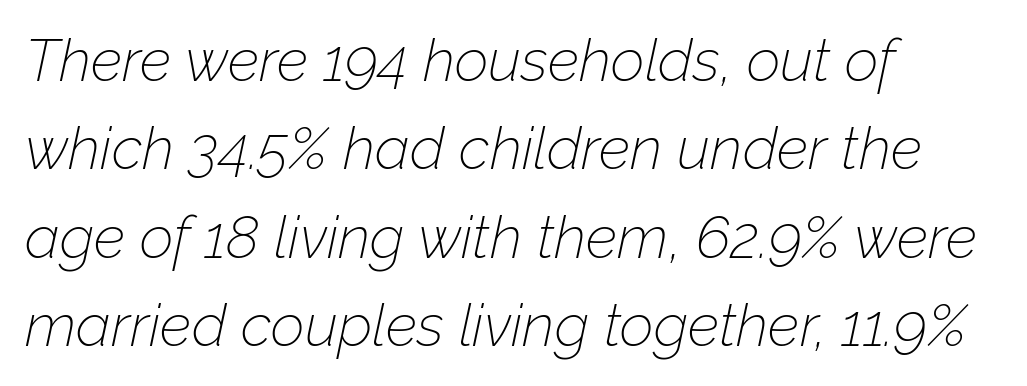
{"italic": "yes", "lean": "right", "slant_degrees": 12, "bold": "no", "weight": "thin", "width": "normal", "stroke_contrast": "low", "x_height": "medium", "monospaced": "no", "underline": "no", "align": "left", "line_spacing": "normal", "line_spacing_ratio": 1.5, "letter_spacing": "normal", "letter_spacing_em": 0.0, "glyph_px": 59}
